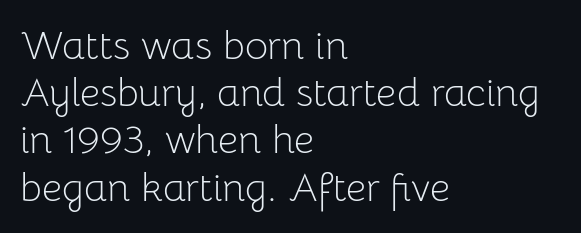
{"serif": "no", "italic": "no", "bold": "no", "weight": "light", "width": "normal", "stroke_contrast": "low", "x_height": "medium", "monospaced": "no", "underline": "no", "align": "left", "line_spacing_ratio": 1.18, "letter_spacing": "normal", "letter_spacing_em": 0.0, "glyph_px": 40}
